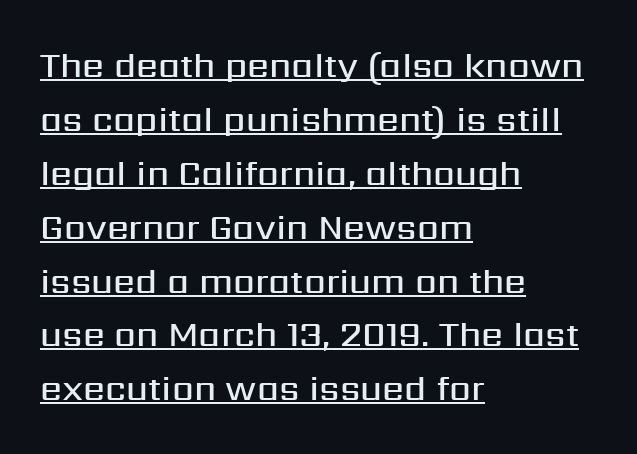
The image shows 35 px semibold sans-serif type, upright; set left-aligned, normal line spacing (1.54x), normal letter spacing, underlined; medium stroke contrast and a medium x-height.
